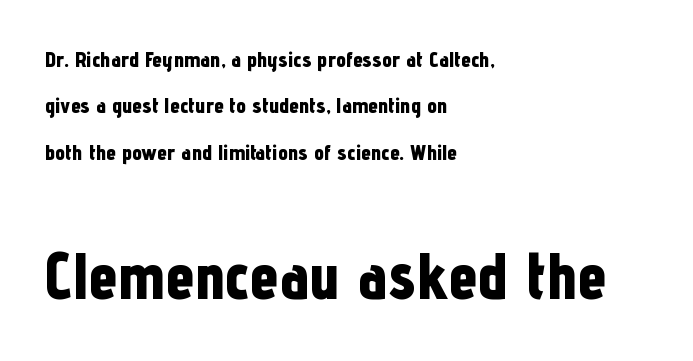
Q: Is the text bold? A: Yes.
Q: Is the text italic (slanted)? A: No, it is upright.
Q: Is the typeface a serif or a sans-serif typeface? A: Sans-serif.
Q: Is the text underlined? A: No.
Q: How is the paragraph aligned? A: Left-aligned.
Q: Is the spacing between letters normal or unusually wide? A: Normal.
Q: Is the spacing between lines tight, normal or loose? A: Loose.
Q: Which block of text is set in a larger size, the first (top) or the second (bottom)? A: The second (bottom) one.
Q: Width (condensed, normal, or wide)? A: Condensed.
Q: Stroke contrast? A: Low.
Q: x-height? A: Medium.
Q: Monospaced? A: No.
